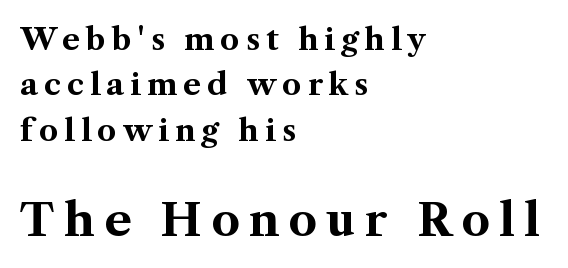
Q: Is the text bold? A: Yes.
Q: Is the text italic (slanted)? A: No, it is upright.
Q: Is the typeface a serif or a sans-serif typeface? A: Serif.
Q: Is the text underlined? A: No.
Q: How is the paragraph aligned? A: Left-aligned.
Q: Is the spacing between letters normal or unusually wide? A: Unusually wide.
Q: Is the spacing between lines tight, normal or loose? A: Normal.
Q: Which block of text is set in a larger size, the first (top) or the second (bottom)? A: The second (bottom) one.
Q: Width (condensed, normal, or wide)? A: Normal.
Q: Stroke contrast? A: Medium.
Q: x-height? A: Medium.
Q: Monospaced? A: No.
